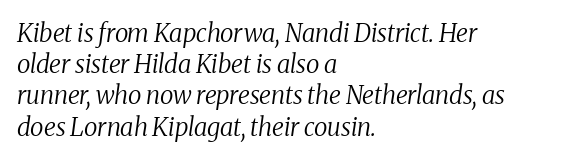
Q: Is the text bold? A: No.
Q: Is the text italic (slanted)? A: Yes, it leans right by about 8 degrees.
Q: Is the text underlined? A: No.
Q: How is the paragraph aligned? A: Left-aligned.
Q: Is the spacing between letters normal or unusually wide? A: Normal.
Q: Is the spacing between lines tight, normal or loose? A: Normal.
